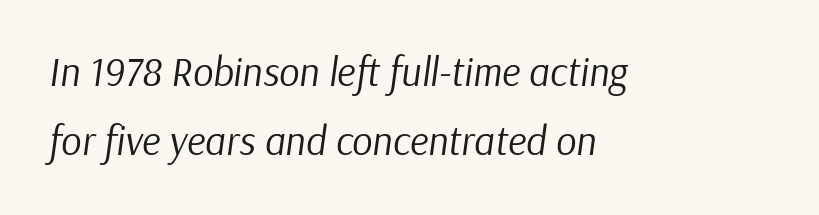
Q: Is the text bold? A: No.
Q: Is the text italic (slanted)? A: Yes, it leans right by about 9 degrees.
Q: Is the text underlined? A: No.
Q: How is the paragraph aligned? A: Left-aligned.
Q: Is the spacing between letters normal or unusually wide? A: Normal.
Q: Width (condensed, normal, or wide)? A: Normal.
Q: Stroke contrast? A: Low.
Q: x-height? A: Medium.
Q: Monospaced? A: No.
